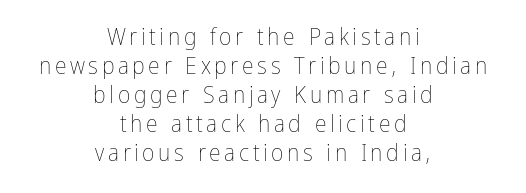
The image shows 24 px text type, upright; set centered, line spacing 1.21x, not underlined.
